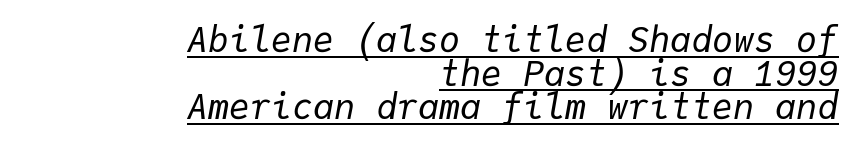
The image shows 35 px regular-weight type, italic (leaning right), monospaced; set right-aligned, tight line spacing (0.96x), normal letter spacing, underlined; low stroke contrast and a medium x-height.
